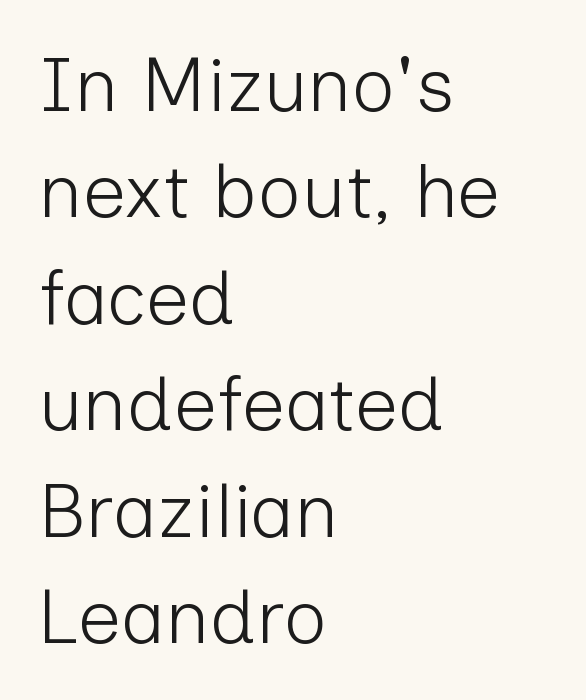
These lines were composed using upright roman letters. The typesetting does not lean heavy: it is not bold. Typographically, this falls in the sans-serif category. Compared with a centered layout, this one pins lines to the left instead. If you measured baseline to baseline, you'd find a middling distance.
